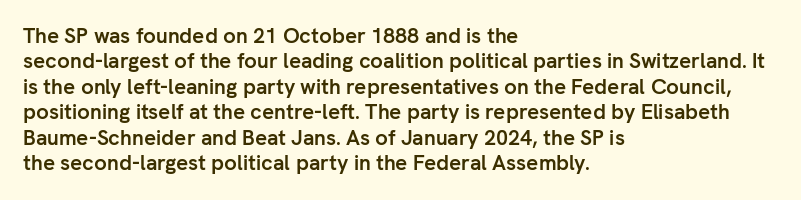
Q: Is the text bold? A: Yes.
Q: Is the text italic (slanted)? A: No, it is upright.
Q: Is the text underlined? A: No.
Q: How is the paragraph aligned? A: Left-aligned.
Q: Is the spacing between letters normal or unusually wide? A: Normal.
